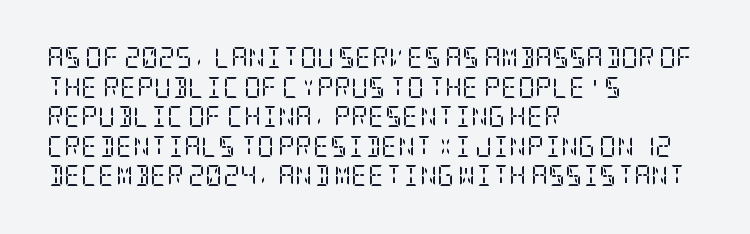
The image shows 21 px text type, upright; set left-aligned, normal line spacing (1.41x), normal letter spacing, not underlined.
